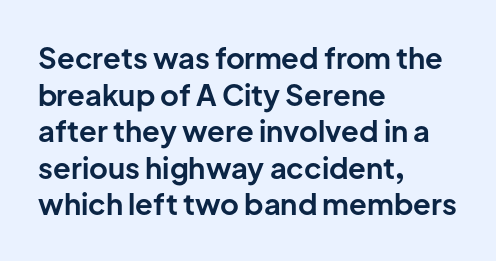
The face used here is proportionally spaced, like ordinary book or web type. Letters rest on an invisible, unmarked baseline. Does the weight exceed regular? Yes, all the way to bold. Are there feet on the stems? There aren't — it's a sans. Is the letter spacing exaggerated? No — it looks like the ordinary default.
